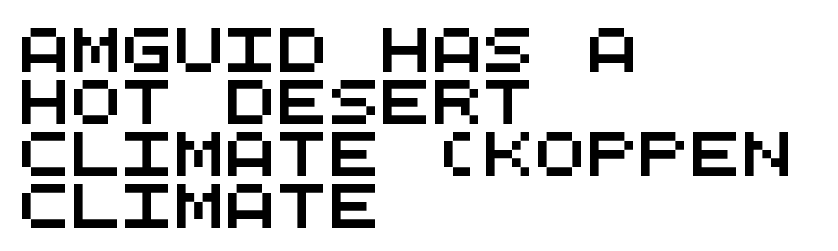
The image shows 43 px wide sans-serif type, monospaced; set left-aligned, line spacing 1.21x, normal letter spacing, not underlined; medium stroke contrast and a large x-height.
